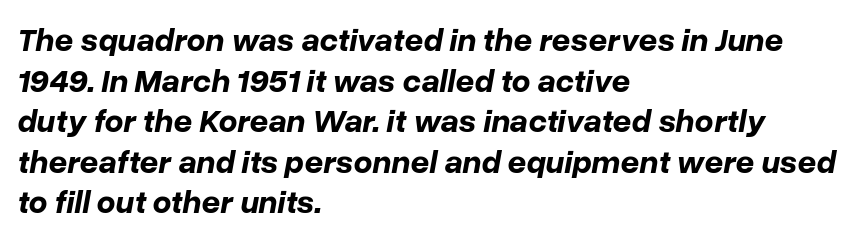
The lettering tilts uniformly, giving the passage an italic look. Its strokes are broad and dark, the hallmark of bold type. Proportional: the letters do not fall into vertical columns. Caption: standard tracking, unaltered. Anything drawn beneath the words? Only blank space. This sample is left-justified, so line endings fall wherever the words run out.
